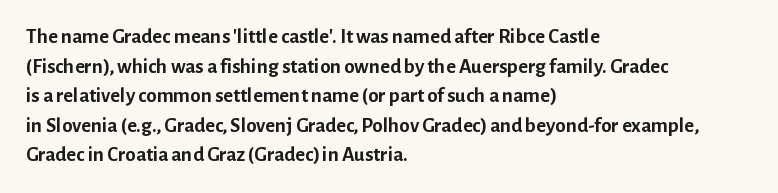
{"italic": "no", "bold": "yes", "underline": "no", "align": "left", "line_spacing": "normal", "line_spacing_ratio": 1.41, "letter_spacing": "normal", "letter_spacing_em": 0.0, "glyph_px": 21}
